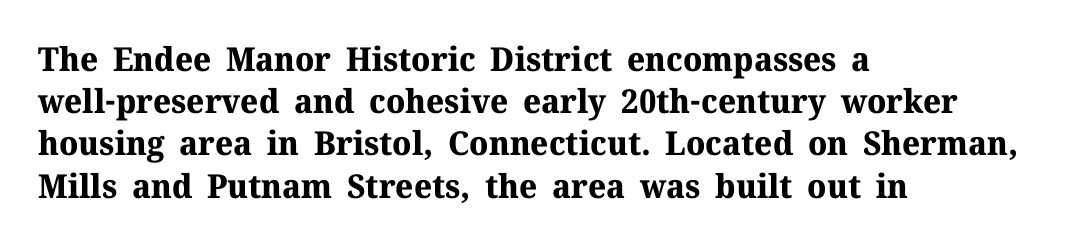
Q: Is the text bold? A: Yes.
Q: Is the text italic (slanted)? A: No, it is upright.
Q: Is the typeface a serif or a sans-serif typeface? A: Serif.
Q: Is the text underlined? A: No.
Q: How is the paragraph aligned? A: Left-aligned.
Q: Is the spacing between letters normal or unusually wide? A: Normal.
Q: Is the spacing between lines tight, normal or loose? A: Normal.
Q: Width (condensed, normal, or wide)? A: Normal.
Q: Stroke contrast? A: Medium.
Q: x-height? A: Medium.
Q: Monospaced? A: No.
